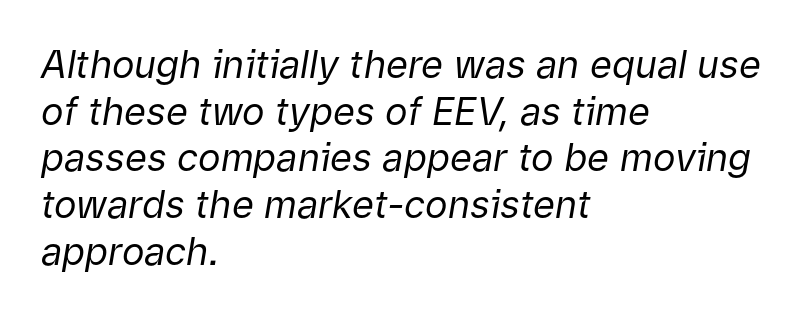
The image shows 38 px regular-weight type, italic (leaning right); set left-aligned, line spacing 1.23x, normal letter spacing, not underlined; low stroke contrast and a medium x-height.
